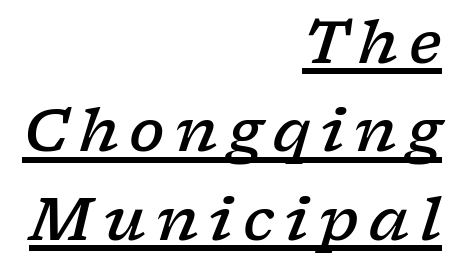
The image shows 59 px semibold, wide serif type, italic (leaning right); set right-aligned, normal line spacing (1.5x), underlined; low stroke contrast and a medium x-height.
